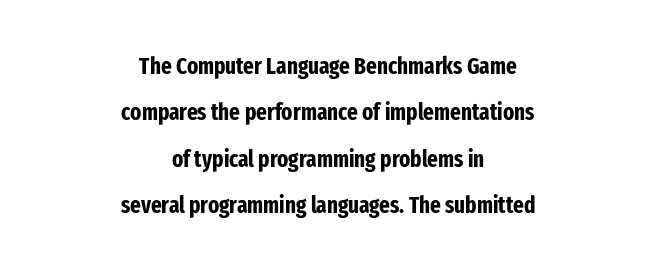
{"italic": "no", "bold": "yes", "underline": "no", "align": "center", "line_spacing": "loose", "line_spacing_ratio": 2.02, "letter_spacing": "normal", "letter_spacing_em": 0.0, "glyph_px": 23}
